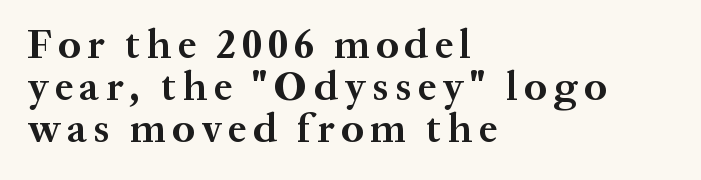
{"serif": "yes", "italic": "no", "bold": "yes", "weight": "bold", "width": "normal", "stroke_contrast": "medium", "x_height": "medium", "monospaced": "no", "underline": "no", "align": "left", "line_spacing": "tight", "line_spacing_ratio": 1.02, "glyph_px": 41}
